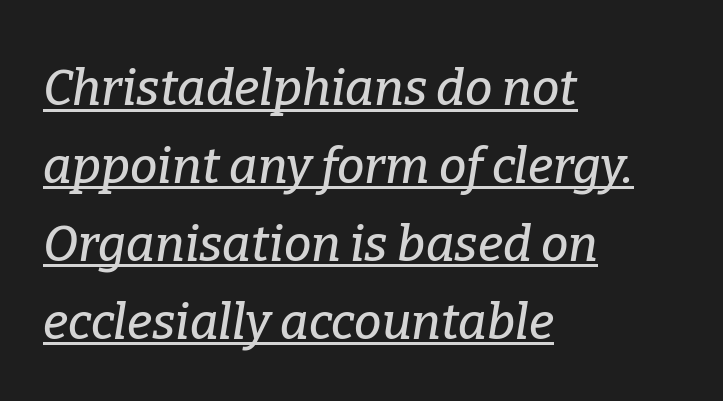
Do the characters align in a grid? No, the font is proportional. The passage shown has conventional tracking throughout. Serifs: yes, visible at the terminals of the letterforms. Compared with ordinary roman type, these characters are visibly tilted. Is there an underline? Yes — a line sits under the letters. What's the leading like? Ordinary, nothing unusual.
